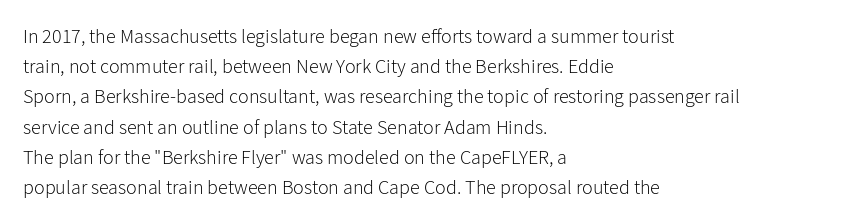
Q: Is the text bold? A: No.
Q: Is the text italic (slanted)? A: No, it is upright.
Q: Is the text underlined? A: No.
Q: How is the paragraph aligned? A: Left-aligned.
Q: Is the spacing between letters normal or unusually wide? A: Normal.
Q: Is the spacing between lines tight, normal or loose? A: Normal.
